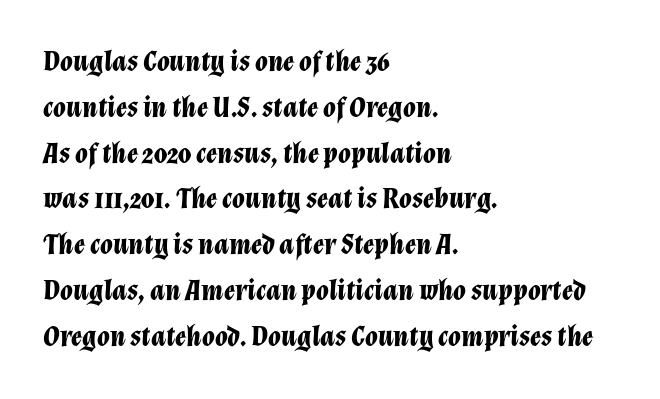
Q: Is the text bold? A: Yes.
Q: Is the text italic (slanted)? A: Yes, it leans right by about 12 degrees.
Q: Is the text underlined? A: No.
Q: How is the paragraph aligned? A: Left-aligned.
Q: Is the spacing between letters normal or unusually wide? A: Normal.
Q: Is the spacing between lines tight, normal or loose? A: Normal.
Q: Width (condensed, normal, or wide)? A: Normal.
Q: Stroke contrast? A: Low.
Q: x-height? A: Medium.
Q: Monospaced? A: No.
